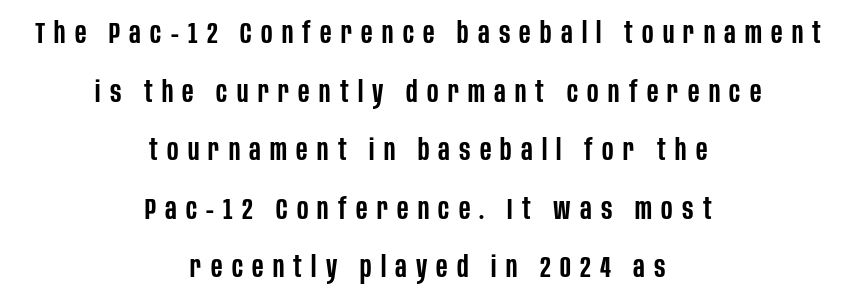
{"serif": "no", "italic": "no", "bold": "semi", "weight": "semibold", "width": "condensed", "stroke_contrast": "low", "x_height": "large", "monospaced": "no", "underline": "no", "align": "center", "line_spacing": "loose", "line_spacing_ratio": 2.02, "letter_spacing": "wide", "letter_spacing_em": 0.32, "glyph_px": 29}
